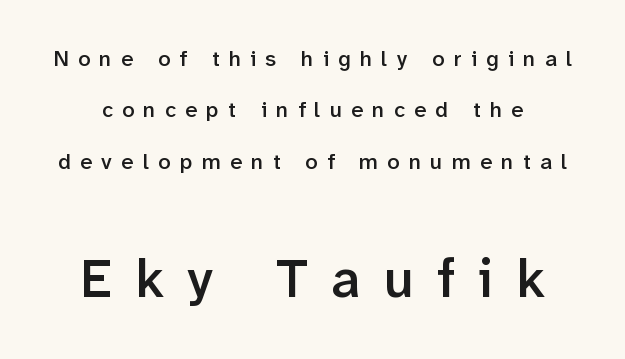
Q: Is the text bold? A: Semi-bold.
Q: Is the text italic (slanted)? A: No, it is upright.
Q: Is the typeface a serif or a sans-serif typeface? A: Sans-serif.
Q: Is the text underlined? A: No.
Q: Is the spacing between letters normal or unusually wide? A: Unusually wide.
Q: Is the spacing between lines tight, normal or loose? A: Loose.
Q: Which block of text is set in a larger size, the first (top) or the second (bottom)? A: The second (bottom) one.
Q: Width (condensed, normal, or wide)? A: Normal.
Q: Stroke contrast? A: Low.
Q: x-height? A: Medium.
Q: Monospaced? A: No.
